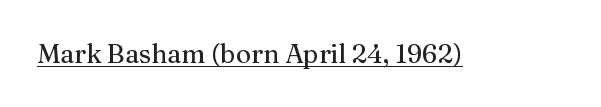
The image shows 26 px text type, upright; set normal letter spacing, underlined.
